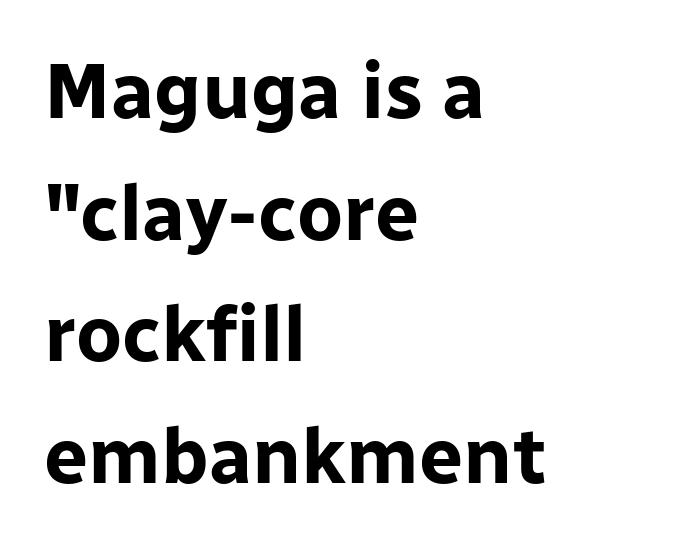
Q: Is the text bold? A: Yes.
Q: Is the text italic (slanted)? A: No, it is upright.
Q: Is the typeface a serif or a sans-serif typeface? A: Sans-serif.
Q: Is the text underlined? A: No.
Q: How is the paragraph aligned? A: Left-aligned.
Q: Is the spacing between letters normal or unusually wide? A: Normal.
Q: Is the spacing between lines tight, normal or loose? A: Normal.
Q: Width (condensed, normal, or wide)? A: Normal.
Q: Stroke contrast? A: Low.
Q: x-height? A: Medium.
Q: Monospaced? A: No.
